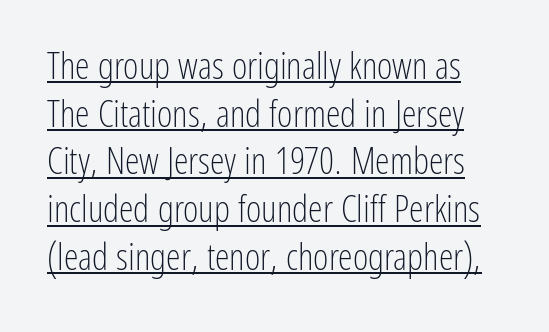
What stands out about the letter spacing? Nothing — it is the standard amount. Successive baselines arrive at the customary interval. Posture: straight, roman, zero tilt. The passage shown is typed in a proportional face where columns would drift.
